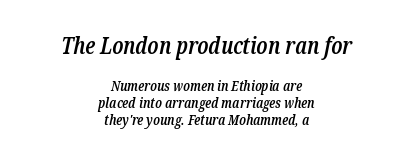
Here the glyphs are tracked normally, forming tight word shapes. Typographic density is moderately raised because the face is semibold. The area under the type is left untouched. Both edges are ragged and mirror each other, which tells us the setting is centered. Size contrast runs from large at the top to small at the bottom. Observe the lean: these are italic letterforms.
